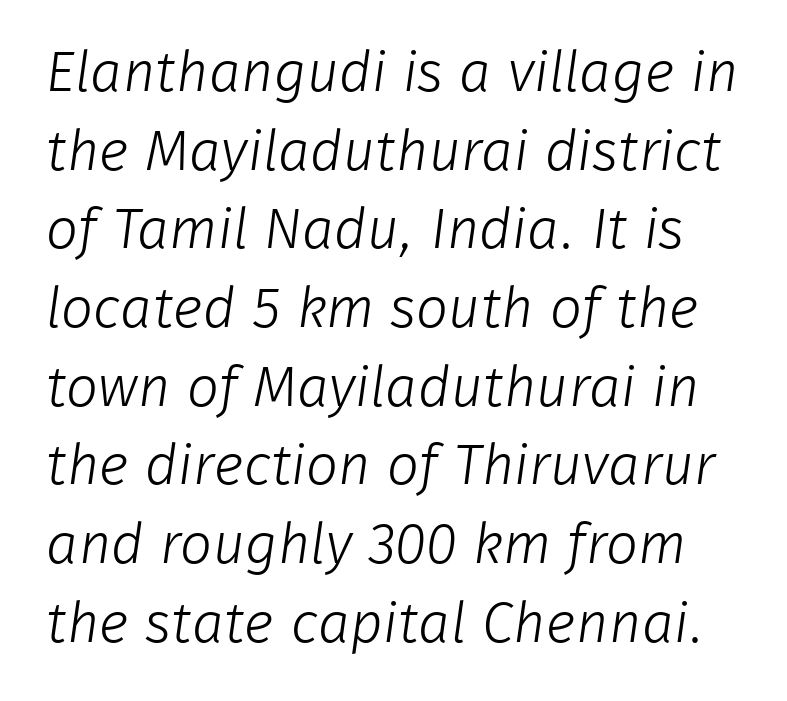
The image shows 57 px light sans-serif type; set normal line spacing (1.38x), normal letter spacing, not underlined; low stroke contrast and a medium x-height.
